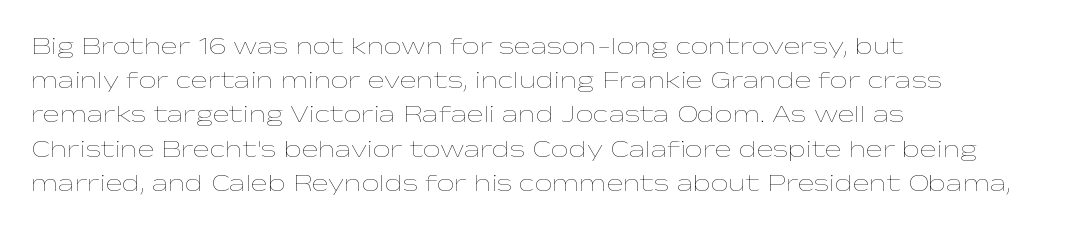
Q: Is the text bold? A: No.
Q: Is the text italic (slanted)? A: No, it is upright.
Q: Is the text underlined? A: No.
Q: How is the paragraph aligned? A: Left-aligned.
Q: Is the spacing between letters normal or unusually wide? A: Normal.
Q: Is the spacing between lines tight, normal or loose? A: Normal.
